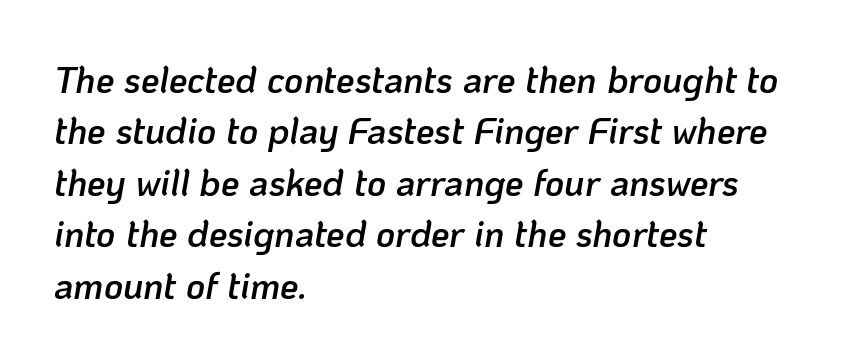
{"italic": "yes", "lean": "right", "slant_degrees": 10, "bold": "semi", "weight": "semibold", "width": "normal", "stroke_contrast": "low", "x_height": "medium", "monospaced": "no", "underline": "no", "align": "left", "line_spacing": "normal", "line_spacing_ratio": 1.39, "letter_spacing": "normal", "letter_spacing_em": 0.0, "glyph_px": 37}
